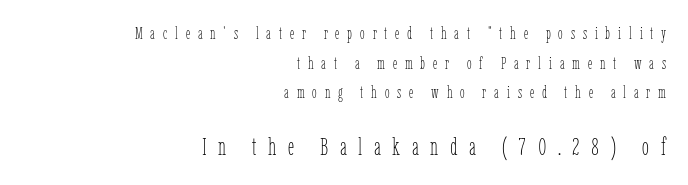
Q: Is the text bold? A: No.
Q: Is the text italic (slanted)? A: No, it is upright.
Q: Is the text underlined? A: No.
Q: How is the paragraph aligned? A: Right-aligned.
Q: Is the spacing between letters normal or unusually wide? A: Unusually wide.
Q: Which block of text is set in a larger size, the first (top) or the second (bottom)? A: The second (bottom) one.
